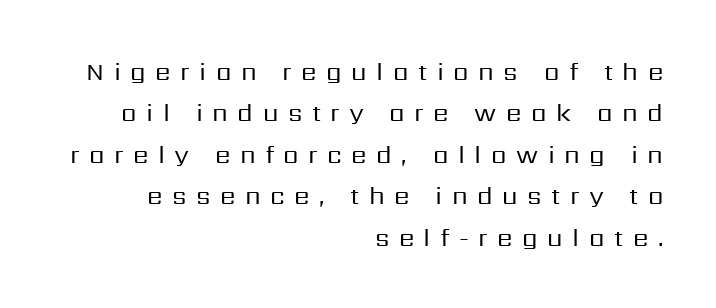
The image shows 25 px text type, upright; set right-aligned, normal line spacing (1.66x), unusually wide letter spacing (+0.38 em), not underlined.
